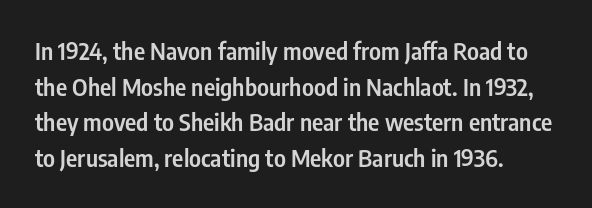
{"italic": "no", "bold": "semi", "underline": "no", "align": "left", "line_spacing": "normal", "line_spacing_ratio": 1.48, "letter_spacing": "normal", "letter_spacing_em": 0.0, "glyph_px": 24}
